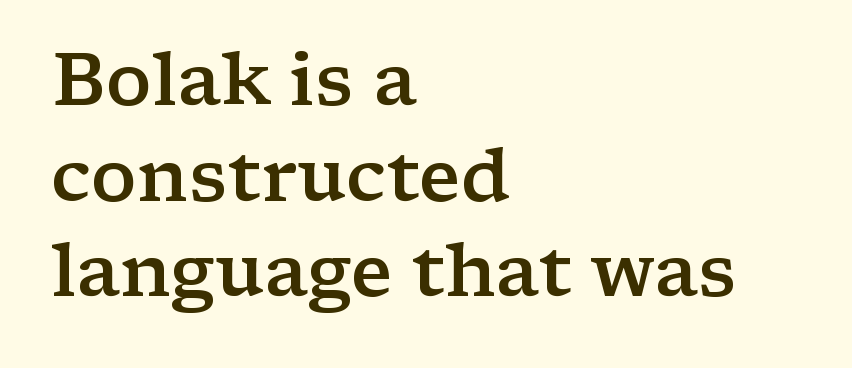
Q: Is the text bold? A: Semi-bold.
Q: Is the text italic (slanted)? A: No, it is upright.
Q: Is the typeface a serif or a sans-serif typeface? A: Serif.
Q: Is the text underlined? A: No.
Q: How is the paragraph aligned? A: Left-aligned.
Q: Is the spacing between letters normal or unusually wide? A: Normal.
Q: Is the spacing between lines tight, normal or loose? A: Normal.
Q: Width (condensed, normal, or wide)? A: Wide.
Q: Stroke contrast? A: Low.
Q: x-height? A: Medium.
Q: Monospaced? A: No.
